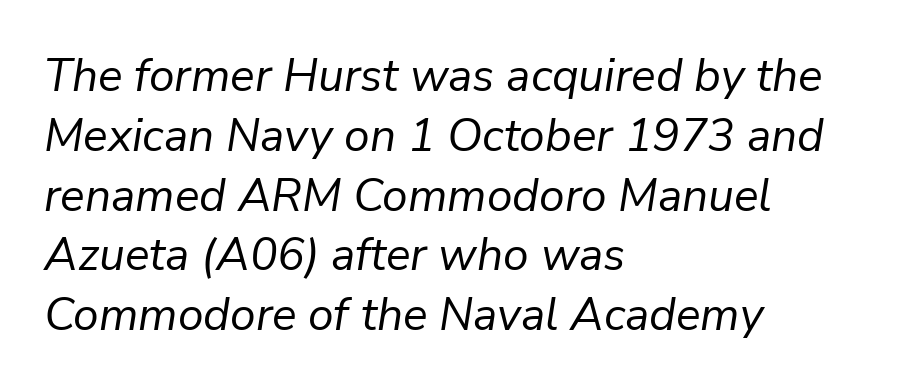
Q: Is the text bold? A: No.
Q: Is the text italic (slanted)? A: Yes, it leans right by about 9 degrees.
Q: Is the text underlined? A: No.
Q: How is the paragraph aligned? A: Left-aligned.
Q: Is the spacing between letters normal or unusually wide? A: Normal.
Q: Is the spacing between lines tight, normal or loose? A: Normal.
Q: Width (condensed, normal, or wide)? A: Normal.
Q: Stroke contrast? A: Low.
Q: x-height? A: Medium.
Q: Monospaced? A: No.
